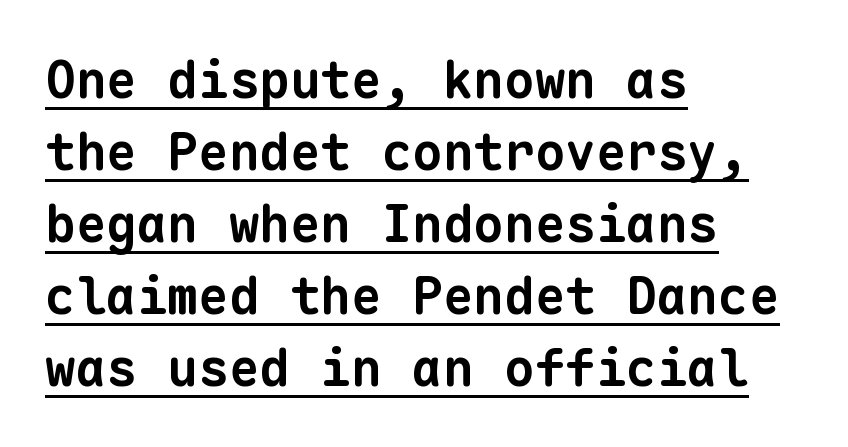
Caption: lettering with a line underneath. You could count columns in this text — the font is strictly monospaced. Unlike a traditional serif, this face leaves its strokes unadorned. Default kerning and tracking; the words read as compact shapes.
